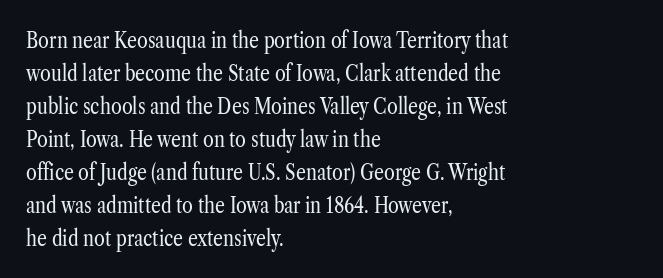
Q: Is the text bold? A: No.
Q: Is the text italic (slanted)? A: No, it is upright.
Q: Is the text underlined? A: No.
Q: How is the paragraph aligned? A: Left-aligned.
Q: Is the spacing between letters normal or unusually wide? A: Normal.
Q: Is the spacing between lines tight, normal or loose? A: Normal.
